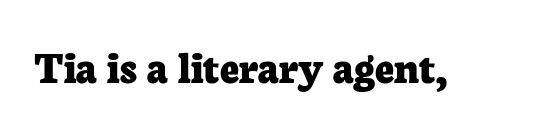
A serif font was chosen for this passage. These lines were composed using upright roman letters. The horizontal fit of the characters is conventional and even. Varying glyph widths throughout — classic text-font behaviour. Decoration check: the copy has no underline. Heavy-handed strokes throughout: this text is bold.
